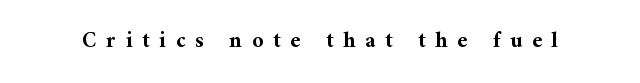
Q: Is the text bold? A: Yes.
Q: Is the text italic (slanted)? A: No, it is upright.
Q: Is the text underlined? A: No.
Q: Is the spacing between letters normal or unusually wide? A: Unusually wide.
